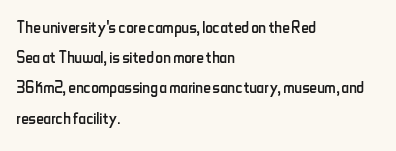
{"italic": "no", "bold": "no", "underline": "no", "align": "left", "line_spacing": "normal", "line_spacing_ratio": 1.44, "letter_spacing": "normal", "letter_spacing_em": 0.0, "glyph_px": 21}
